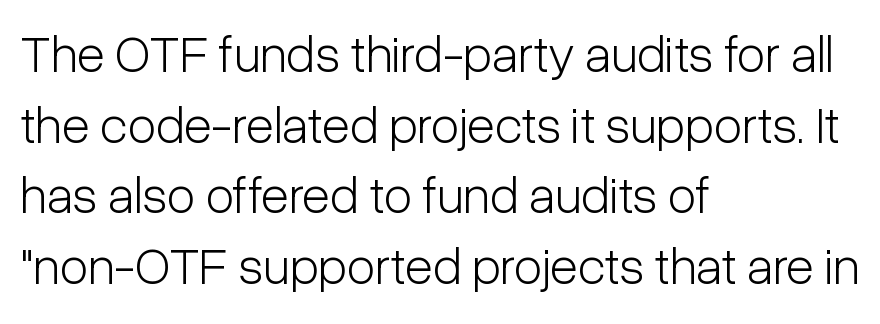
The rendering anchors every line to the left-hand side. The letters look calm and open, with moderate or lighter stems. The lines sit at an ordinary, default distance from one another. The designer went with a sans here, leaving each stem footless. Posture: straight, roman, zero tilt. Here the glyphs are tracked normally, forming tight word shapes.
